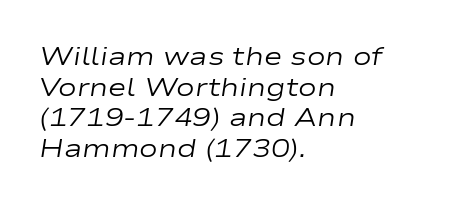
Q: Is the text bold? A: No.
Q: Is the text italic (slanted)? A: Yes, it leans right by about 9 degrees.
Q: Is the text underlined? A: No.
Q: How is the paragraph aligned? A: Left-aligned.
Q: Is the spacing between letters normal or unusually wide? A: Normal.
